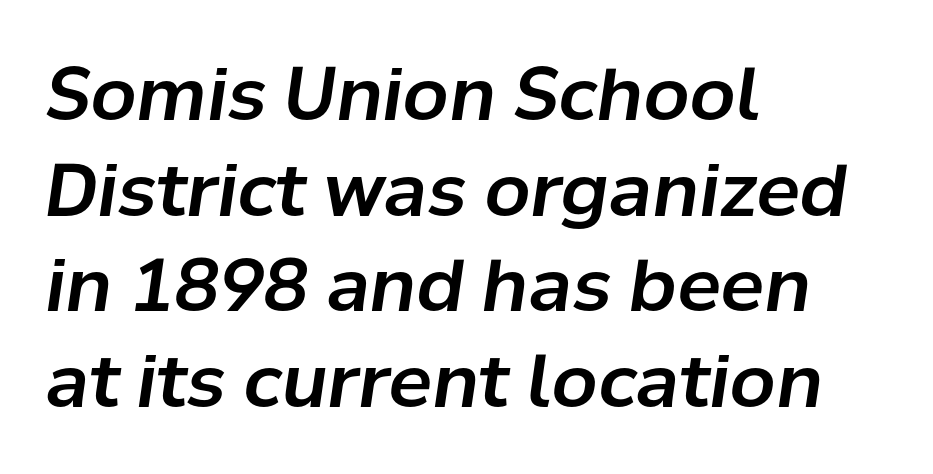
This sample uses an oblique cut, with every glyph tilted off the vertical. Note the varied advance widths — an 'i' is clearly narrower than an 'm'. The rows are spaced the way most documents space them. Descenders hang freely into open space. Each word holds together tightly as a unit, with standard inter-letter gaps. This rendering uses left alignment, leaving the right contour irregular.
